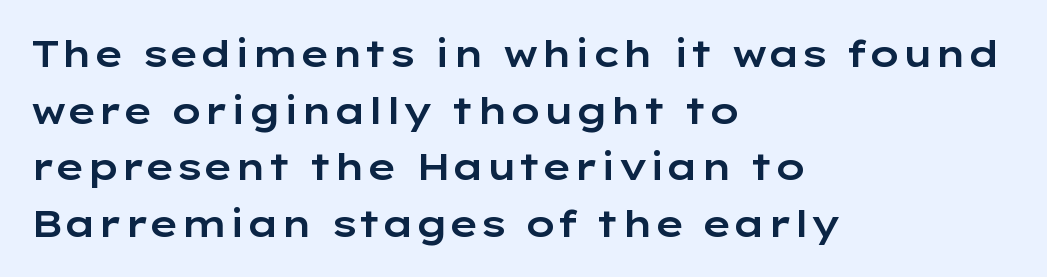
{"serif": "no", "italic": "no", "width": "wide", "stroke_contrast": "low", "x_height": "medium", "monospaced": "no", "underline": "no", "align": "left", "line_spacing": "normal", "line_spacing_ratio": 1.53, "letter_spacing": "normal", "letter_spacing_em": 0.0, "glyph_px": 37}
